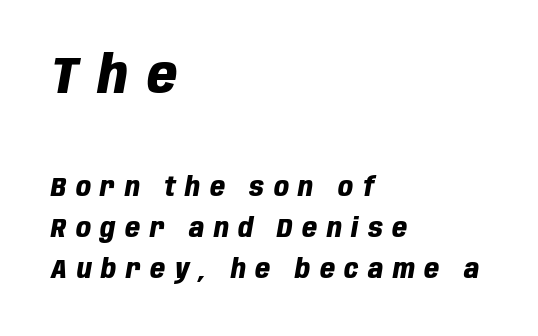
The image shows 52 px heavy, condensed type, italic (leaning right); set left-aligned, normal line spacing (1.58x), unusually wide letter spacing (+0.37 em), not underlined; the first (top) block is 2.0x larger; low stroke contrast and a large x-height.
